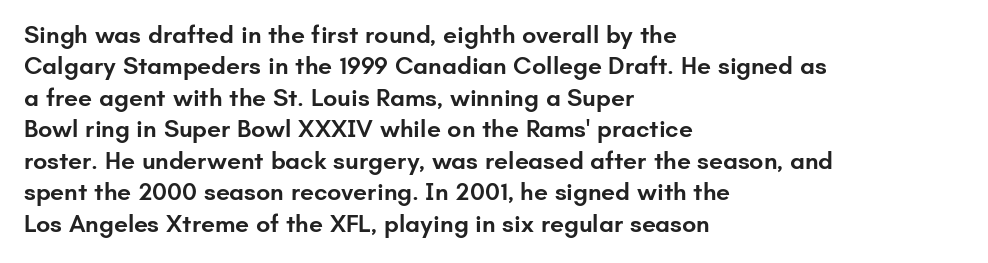
{"italic": "no", "bold": "semi", "underline": "no", "align": "left", "line_spacing": "normal", "line_spacing_ratio": 1.26, "letter_spacing": "normal", "letter_spacing_em": 0.0, "glyph_px": 25}
